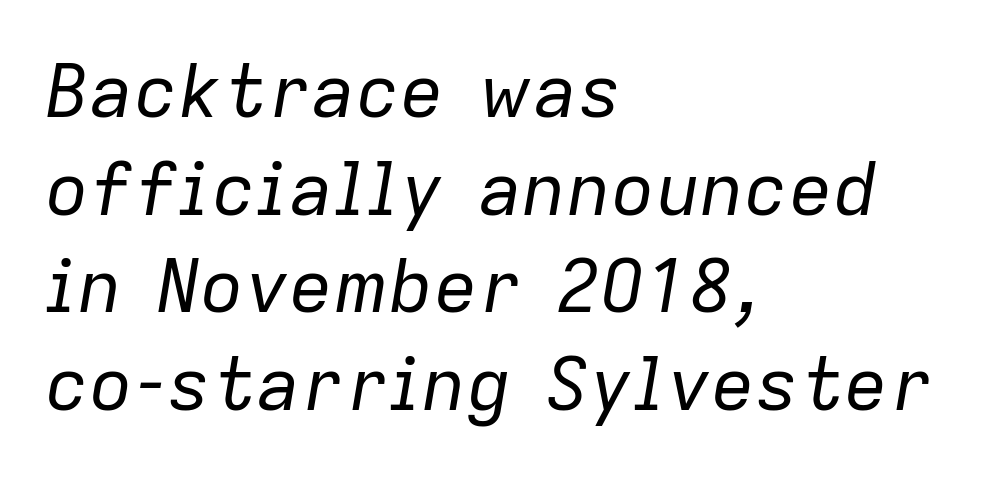
This block has exactly the height ordinary leading produces. Character widths vary here, with narrow letters taking less room than wide ones. This is oblique type, the kind used for emphasis or titles. Beneath every word, the page is bare.
